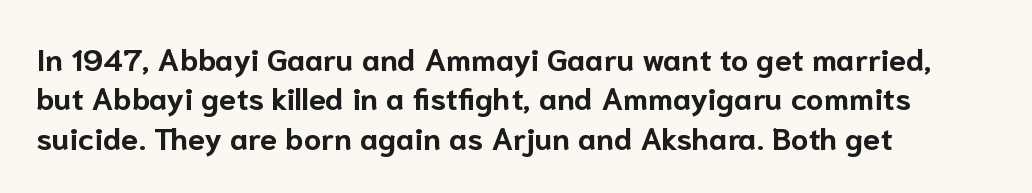
Q: Is the text bold? A: Yes.
Q: Is the text italic (slanted)? A: No, it is upright.
Q: Is the typeface a serif or a sans-serif typeface? A: Sans-serif.
Q: Is the text underlined? A: No.
Q: How is the paragraph aligned? A: Left-aligned.
Q: Is the spacing between letters normal or unusually wide? A: Normal.
Q: Is the spacing between lines tight, normal or loose? A: Normal.
Q: Width (condensed, normal, or wide)? A: Normal.
Q: Stroke contrast? A: Low.
Q: x-height? A: Medium.
Q: Monospaced? A: No.
